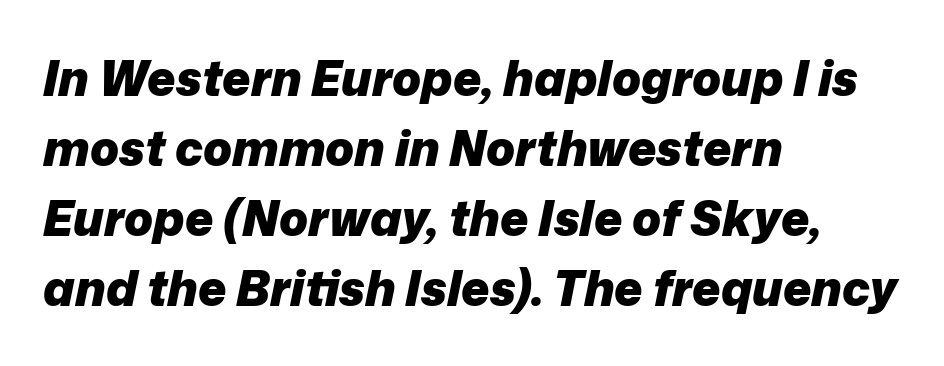
Q: Is the text bold? A: Yes.
Q: Is the text italic (slanted)? A: Yes, it leans right by about 12 degrees.
Q: Is the text underlined? A: No.
Q: How is the paragraph aligned? A: Left-aligned.
Q: Is the spacing between letters normal or unusually wide? A: Normal.
Q: Is the spacing between lines tight, normal or loose? A: Normal.
Q: Width (condensed, normal, or wide)? A: Normal.
Q: Stroke contrast? A: Low.
Q: x-height? A: Medium.
Q: Monospaced? A: No.
